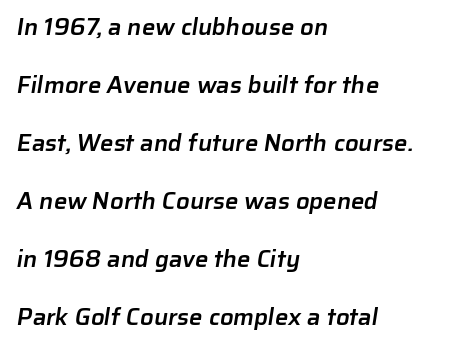
Q: Is the text bold? A: Semi-bold.
Q: Is the text underlined? A: No.
Q: How is the paragraph aligned? A: Left-aligned.
Q: Is the spacing between letters normal or unusually wide? A: Normal.
Q: Is the spacing between lines tight, normal or loose? A: Loose.
